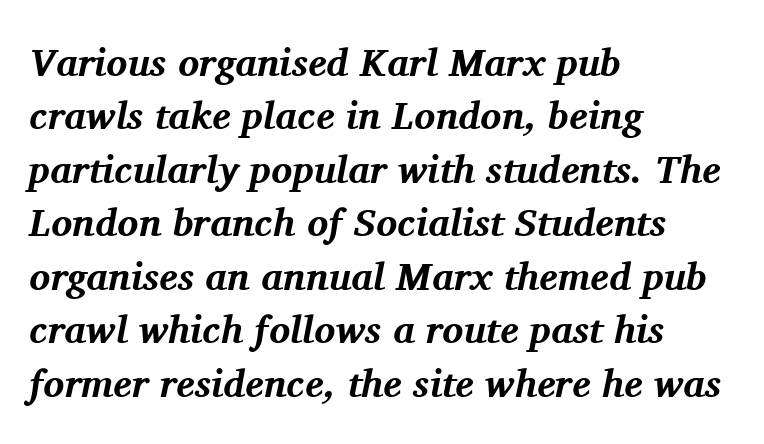
Q: Is the text bold? A: Yes.
Q: Is the text italic (slanted)? A: Yes, it leans right by about 11 degrees.
Q: Is the typeface a serif or a sans-serif typeface? A: Serif.
Q: Is the text underlined? A: No.
Q: How is the paragraph aligned? A: Left-aligned.
Q: Is the spacing between letters normal or unusually wide? A: Normal.
Q: Is the spacing between lines tight, normal or loose? A: Normal.
Q: Width (condensed, normal, or wide)? A: Normal.
Q: Stroke contrast? A: Medium.
Q: x-height? A: Medium.
Q: Monospaced? A: No.
